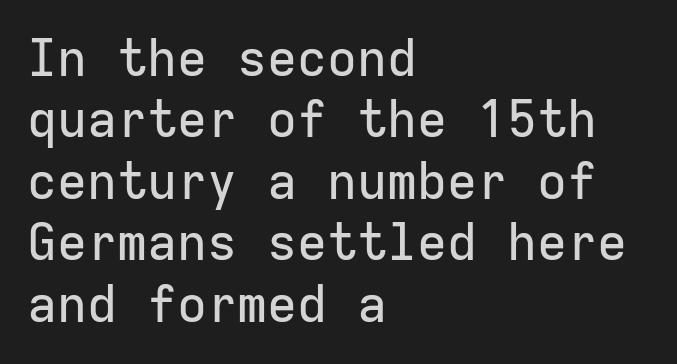
Q: Is the text italic (slanted)? A: No, it is upright.
Q: Is the typeface a serif or a sans-serif typeface? A: Sans-serif.
Q: Is the text underlined? A: No.
Q: How is the paragraph aligned? A: Left-aligned.
Q: Is the spacing between letters normal or unusually wide? A: Normal.
Q: Width (condensed, normal, or wide)? A: Normal.
Q: Stroke contrast? A: Low.
Q: x-height? A: Medium.
Q: Monospaced? A: Yes.
